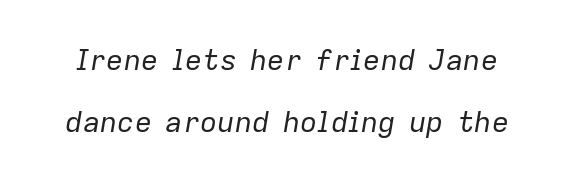
The rendering uses natural spacing where letterforms have individual widths. There's an unmistakable incline to the writing here. Descenders are the only things crossing below the line. Stroke mass is kept to a normal reading level or below. Caption: standard tracking, unaltered.
